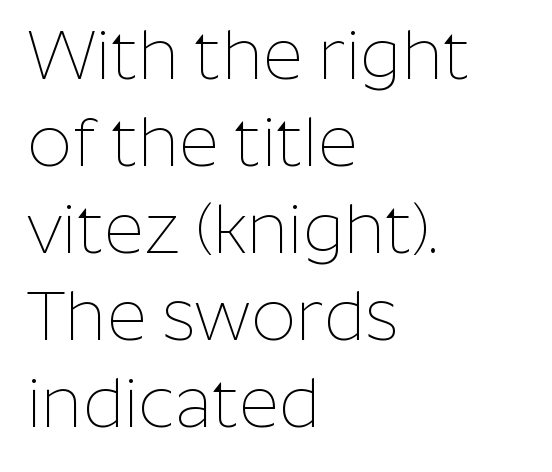
The image shows 69 px thin sans-serif type, upright; set left-aligned, normal line spacing (1.26x), normal letter spacing, not underlined; low stroke contrast and a medium x-height.
